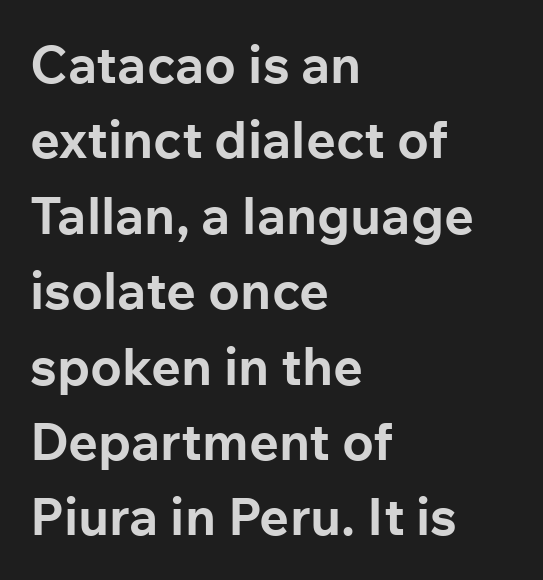
{"serif": "no", "italic": "no", "bold": "yes", "weight": "bold", "width": "normal", "stroke_contrast": "low", "x_height": "medium", "monospaced": "no", "underline": "no", "align": "left", "line_spacing": "normal", "line_spacing_ratio": 1.45, "letter_spacing": "normal", "letter_spacing_em": 0.0, "glyph_px": 52}
